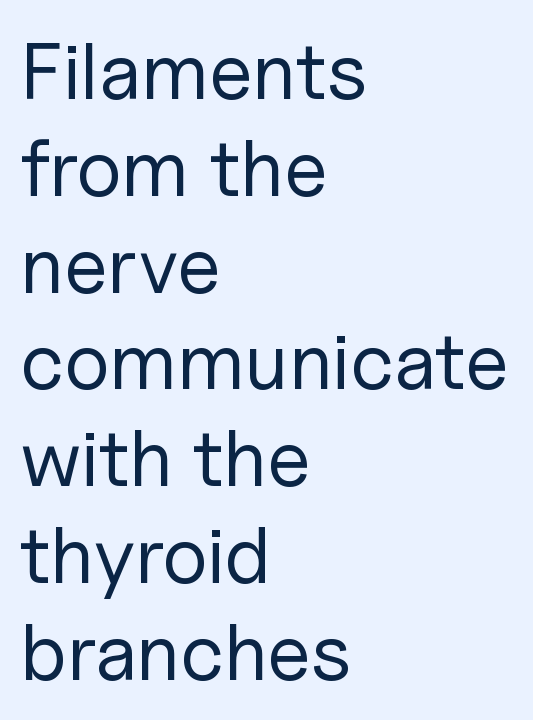
Q: Is the text bold? A: No.
Q: Is the text italic (slanted)? A: No, it is upright.
Q: Is the typeface a serif or a sans-serif typeface? A: Sans-serif.
Q: Is the text underlined? A: No.
Q: How is the paragraph aligned? A: Left-aligned.
Q: Is the spacing between letters normal or unusually wide? A: Normal.
Q: Width (condensed, normal, or wide)? A: Normal.
Q: Stroke contrast? A: Low.
Q: x-height? A: Medium.
Q: Monospaced? A: No.
